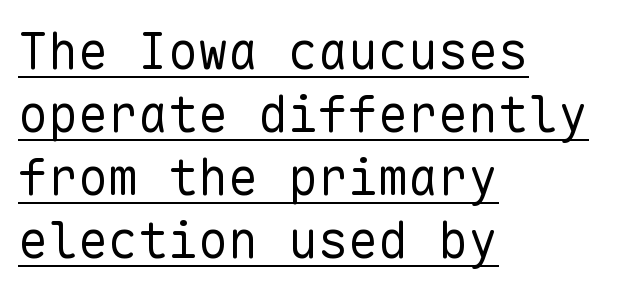
Short note: letters normally spaced. Italic: no, the glyphs are upright roman. The typesetter chose a ragged-right arrangement here. Check where the strokes stop: nothing finishes them off — pure sans. The leading is moderate, giving the passage an even texture.
